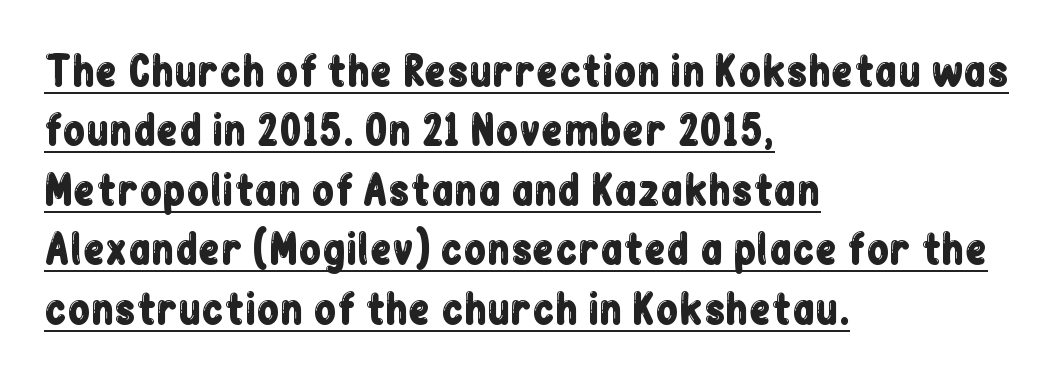
Is there any slant? The stems are plumb. This sample has the flowing, uneven cadence of proportional lettering. This sample carries an underscore along the baseline area. This rendering leaves character spacing at its baseline value.
